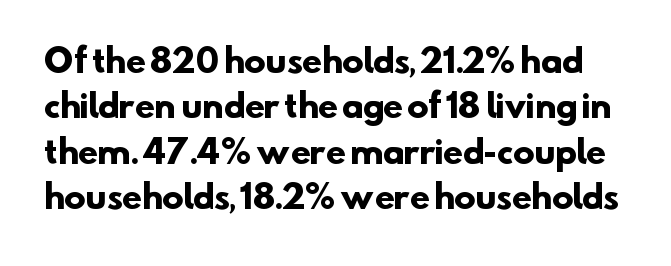
{"serif": "no", "bold": "yes", "weight": "heavy", "width": "normal", "stroke_contrast": "low", "x_height": "small", "monospaced": "no", "underline": "no", "line_spacing": "normal", "line_spacing_ratio": 1.42, "letter_spacing": "normal", "letter_spacing_em": 0.0, "glyph_px": 32}
